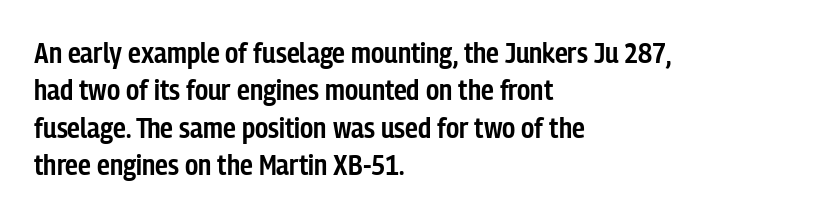
Each line starts at the same left margin while the right side varies. Each row of text sits above clean, open space. Set as a demibold, roughly 600 on the weight scale. Nobody touched the tracking dial on this one. To sum up the face: it is a sans, with no serifs.
